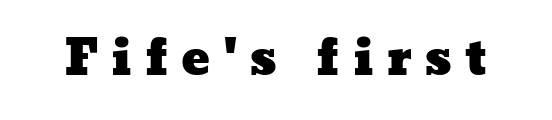
{"width": "wide", "stroke_contrast": "low", "x_height": "medium", "monospaced": "no", "underline": "no", "letter_spacing": "wide", "letter_spacing_em": 0.27, "glyph_px": 48}
